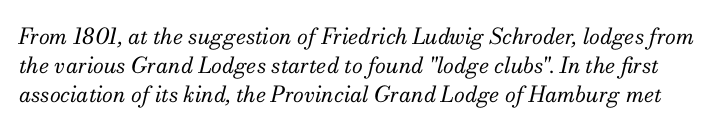
A clean baseline with only descenders dipping below it. Successive baselines arrive at the customary interval. Tracking value appears to be zero — textbook default spacing. The typography opts for an oblique posture over an upright one. A quiet, ordinary-to-light weight characterises the typeface.
